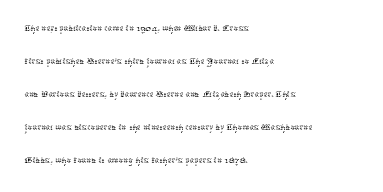
Q: Is the text bold? A: No.
Q: Is the text italic (slanted)? A: No, it is upright.
Q: Is the text underlined? A: No.
Q: How is the paragraph aligned? A: Left-aligned.
Q: Is the spacing between letters normal or unusually wide? A: Normal.
Q: Is the spacing between lines tight, normal or loose? A: Normal.
